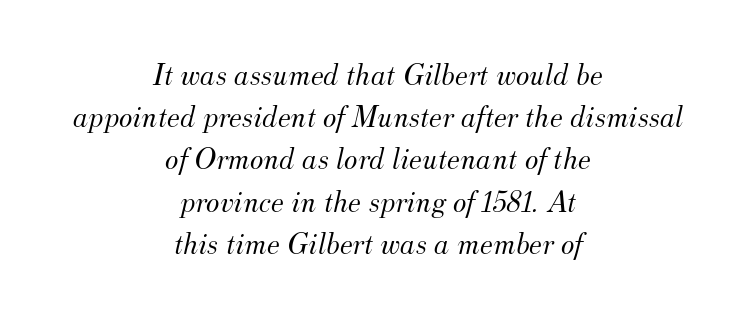
The image shows 32 px light serif type, italic (leaning right); set centered, normal line spacing (1.32x), normal letter spacing, not underlined; medium stroke contrast and a small x-height.
